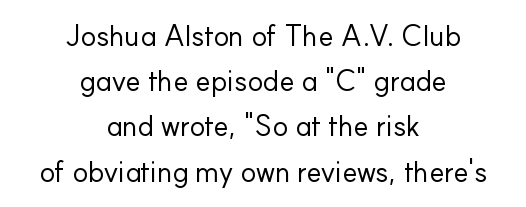
Q: Is the text bold? A: No.
Q: Is the text italic (slanted)? A: No, it is upright.
Q: Is the typeface a serif or a sans-serif typeface? A: Sans-serif.
Q: Is the text underlined? A: No.
Q: How is the paragraph aligned? A: Centered.
Q: Is the spacing between letters normal or unusually wide? A: Normal.
Q: Is the spacing between lines tight, normal or loose? A: Normal.
Q: Width (condensed, normal, or wide)? A: Normal.
Q: Stroke contrast? A: Low.
Q: x-height? A: Small.
Q: Monospaced? A: No.
